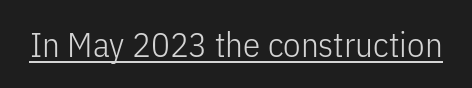
The image shows 35 px light, condensed sans-serif type, upright; set normal letter spacing, underlined; low stroke contrast and a medium x-height.
